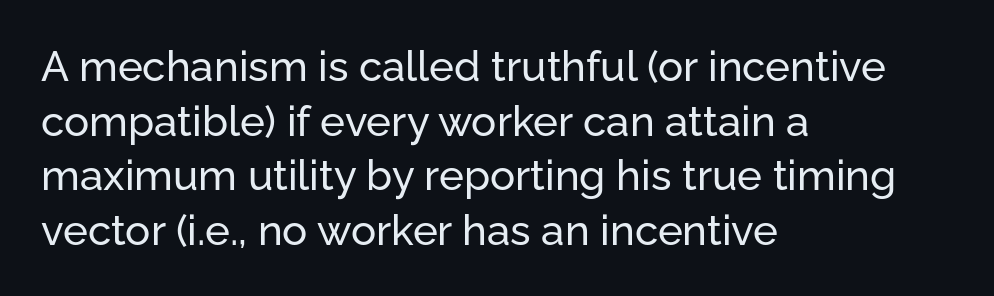
The words here are not underlined. Varying glyph widths throughout — classic text-font behaviour. Serifs: no, the terminals of the letterforms are clean. The lines sit at an ordinary, default distance from one another. Each line starts at the same left margin while the right side varies.
